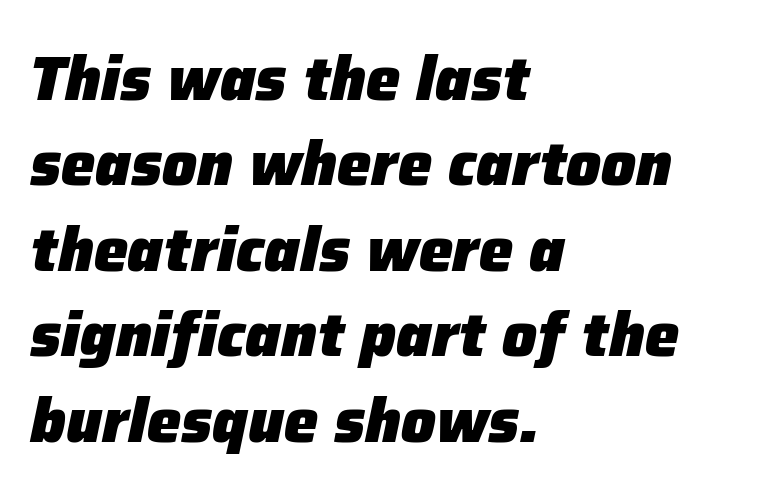
Q: Is the text bold? A: Yes.
Q: Is the text italic (slanted)? A: Yes, it leans right by about 12 degrees.
Q: Is the text underlined? A: No.
Q: How is the paragraph aligned? A: Left-aligned.
Q: Is the spacing between letters normal or unusually wide? A: Normal.
Q: Is the spacing between lines tight, normal or loose? A: Normal.
Q: Width (condensed, normal, or wide)? A: Normal.
Q: Stroke contrast? A: Low.
Q: x-height? A: Medium.
Q: Monospaced? A: No.
